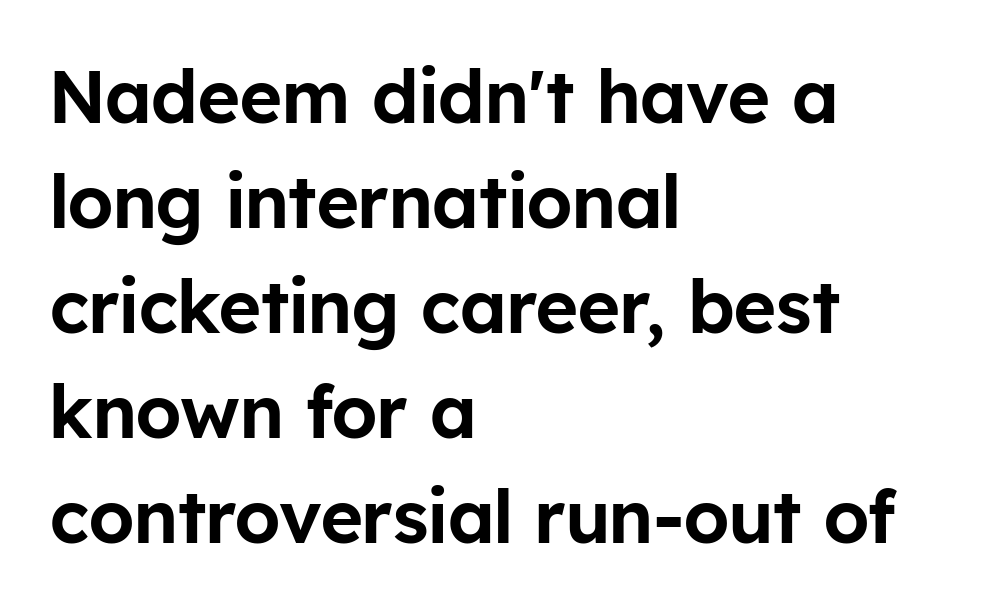
Q: Is the text italic (slanted)? A: No, it is upright.
Q: Is the typeface a serif or a sans-serif typeface? A: Sans-serif.
Q: Is the text underlined? A: No.
Q: How is the paragraph aligned? A: Left-aligned.
Q: Is the spacing between letters normal or unusually wide? A: Normal.
Q: Is the spacing between lines tight, normal or loose? A: Normal.
Q: Width (condensed, normal, or wide)? A: Normal.
Q: Stroke contrast? A: Low.
Q: x-height? A: Medium.
Q: Monospaced? A: No.
